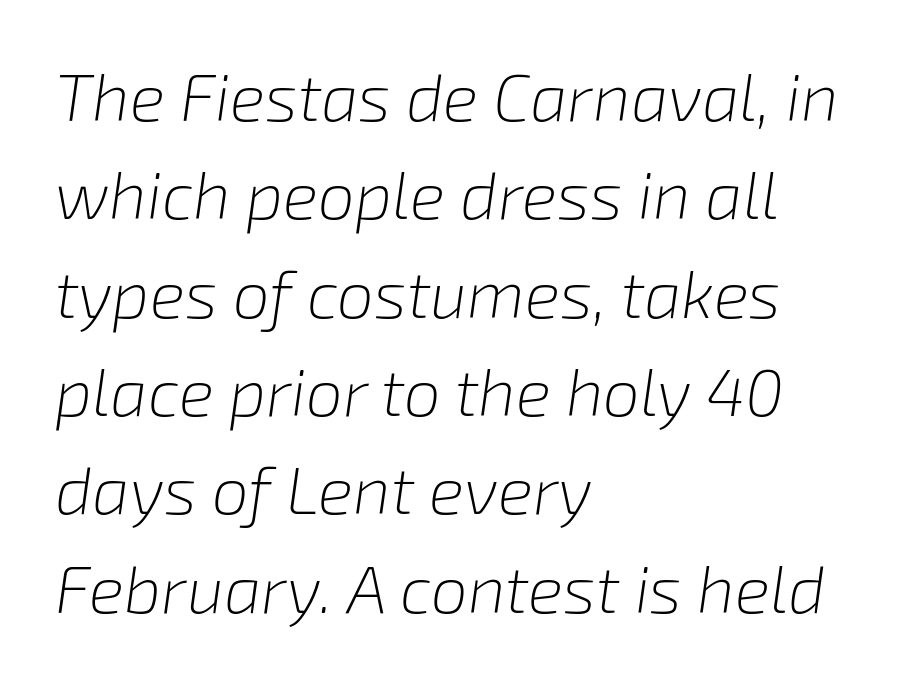
The image shows 66 px light type, italic (leaning right); set left-aligned, normal line spacing (1.49x), normal letter spacing, not underlined; low stroke contrast and a medium x-height.
